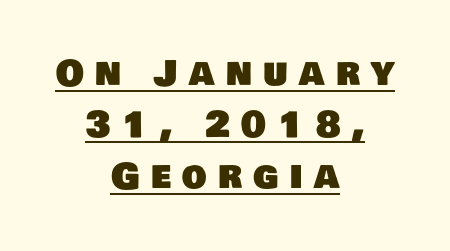
Both edges are ragged and mirror each other, which tells us the setting is centered. In terms of letterform style, serifs are entirely absent. Spacing between characters has been opened up far beyond the box default. These lines sit exactly where default settings would place them.
